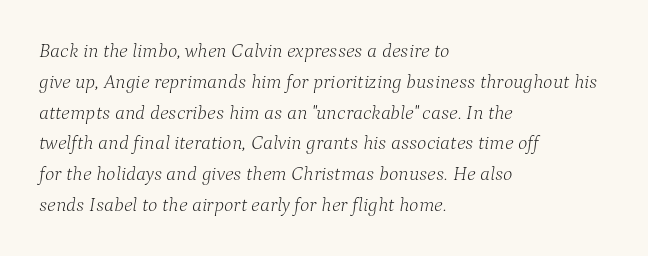
{"italic": "yes", "lean": "right", "slant_degrees": 9, "bold": "no", "underline": "no", "align": "left", "line_spacing": "normal", "line_spacing_ratio": 1.54, "letter_spacing": "normal", "letter_spacing_em": 0.0, "glyph_px": 20}
